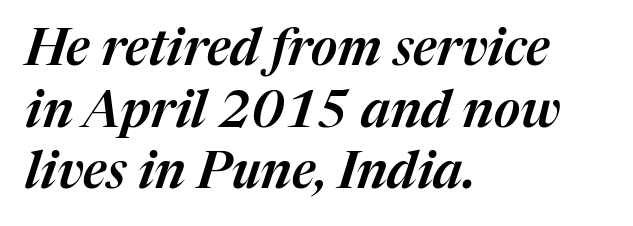
Q: Is the text italic (slanted)? A: Yes, it leans right by about 17 degrees.
Q: Is the text underlined? A: No.
Q: How is the paragraph aligned? A: Left-aligned.
Q: Is the spacing between letters normal or unusually wide? A: Normal.
Q: Width (condensed, normal, or wide)? A: Normal.
Q: Stroke contrast? A: Medium.
Q: x-height? A: Medium.
Q: Monospaced? A: No.
